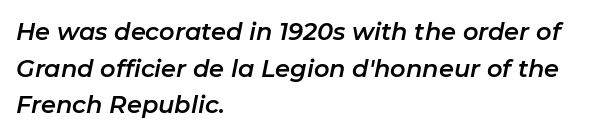
The image shows 24 px text type, italic (leaning right); set left-aligned, normal line spacing (1.53x), normal letter spacing, not underlined.
